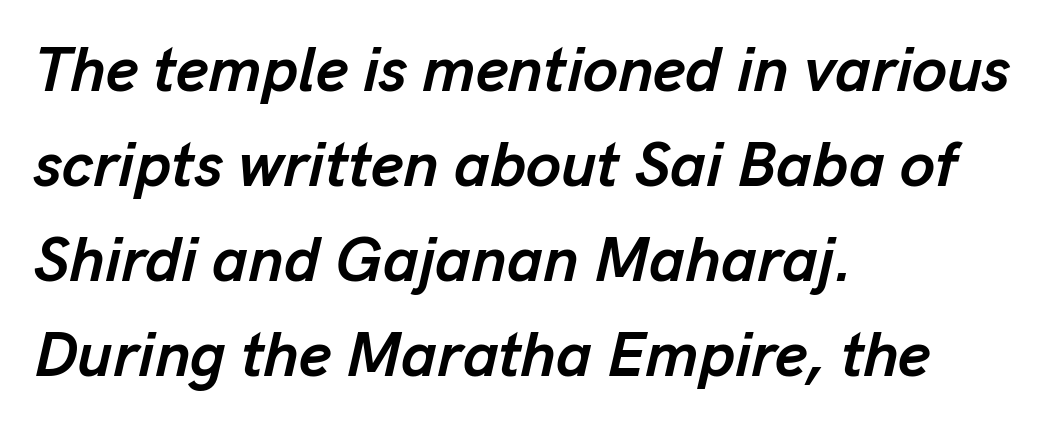
Each line starts at the same left margin while the right side varies. Strokes here are thick enough to call this a true bold. Interline gaps are of average width in this sample. The typography opts for an oblique posture over an upright one.
